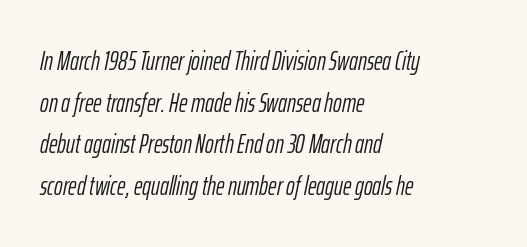
Q: Is the text bold? A: No.
Q: Is the text italic (slanted)? A: Yes, it leans right by about 12 degrees.
Q: Is the text underlined? A: No.
Q: How is the paragraph aligned? A: Left-aligned.
Q: Is the spacing between letters normal or unusually wide? A: Normal.
Q: Is the spacing between lines tight, normal or loose? A: Normal.
